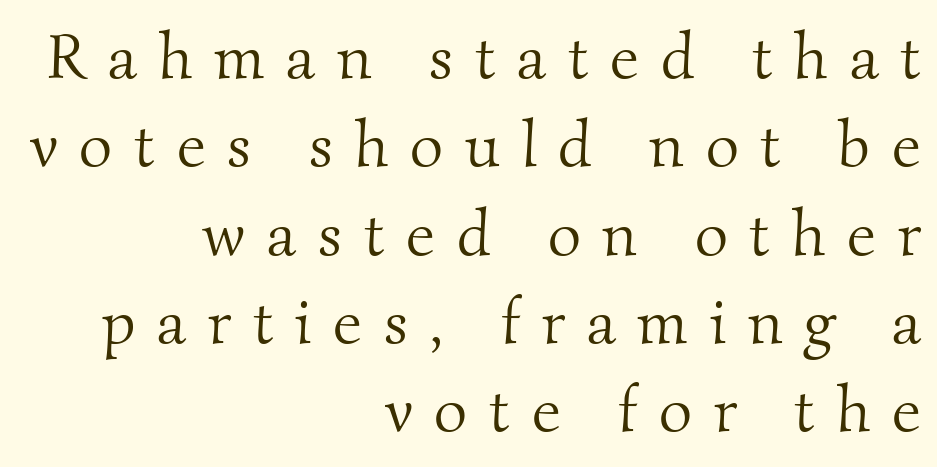
Q: Is the text bold? A: No.
Q: Is the typeface a serif or a sans-serif typeface? A: Serif.
Q: Is the text underlined? A: No.
Q: How is the paragraph aligned? A: Right-aligned.
Q: Is the spacing between letters normal or unusually wide? A: Unusually wide.
Q: Is the spacing between lines tight, normal or loose? A: Normal.
Q: Width (condensed, normal, or wide)? A: Normal.
Q: Stroke contrast? A: Medium.
Q: x-height? A: Small.
Q: Monospaced? A: No.
